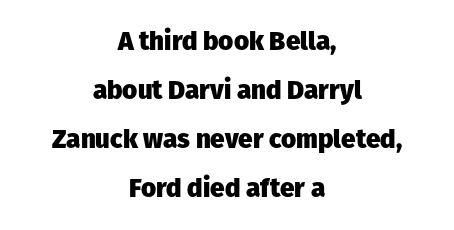
{"italic": "no", "bold": "yes", "underline": "no", "align": "center", "line_spacing_ratio": 1.89, "letter_spacing": "normal", "letter_spacing_em": 0.0, "glyph_px": 26}
